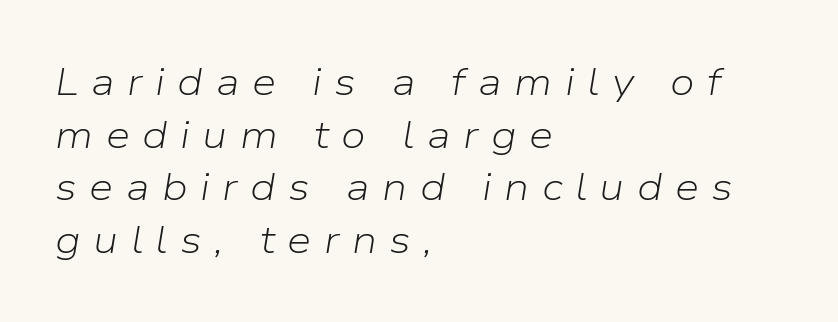
Q: Is the text bold? A: No.
Q: Is the text italic (slanted)? A: Yes, it leans right by about 9 degrees.
Q: Is the text underlined? A: No.
Q: How is the paragraph aligned? A: Left-aligned.
Q: Is the spacing between letters normal or unusually wide? A: Unusually wide.
Q: Is the spacing between lines tight, normal or loose? A: Normal.
Q: Width (condensed, normal, or wide)? A: Normal.
Q: Stroke contrast? A: Low.
Q: x-height? A: Medium.
Q: Monospaced? A: No.
